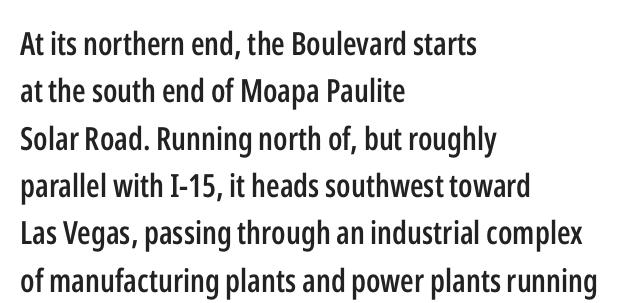
Plain, unruled lines of type. Its strokes are somewhat broadened, the hallmark of semibold type. The designer went with a sans here, leaving each stem footless. Glyph-to-glyph distance matches everyday printed text.
